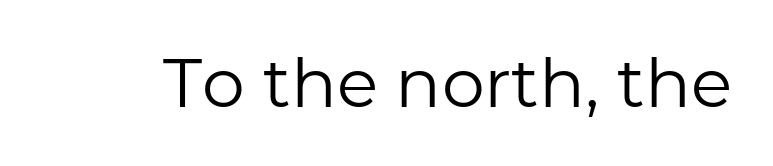
The image shows 68 px regular-weight sans-serif type, upright; set normal letter spacing, not underlined; low stroke contrast and a medium x-height.
